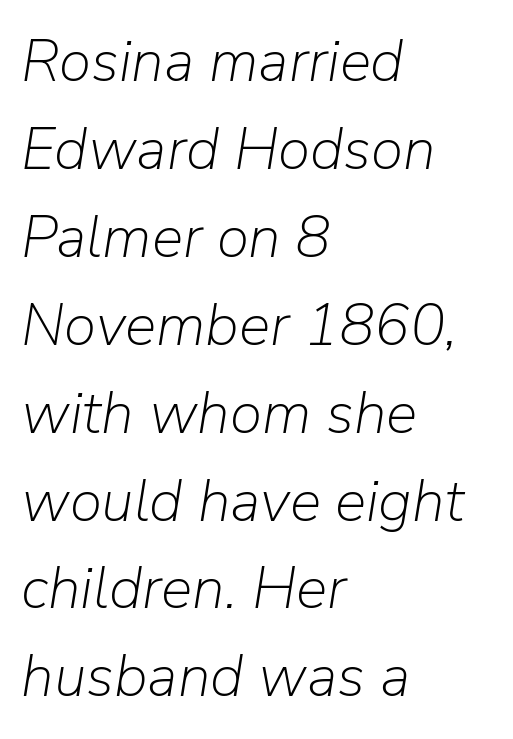
{"italic": "yes", "lean": "right", "slant_degrees": 9, "bold": "no", "weight": "light", "width": "normal", "stroke_contrast": "low", "x_height": "medium", "monospaced": "no", "underline": "no", "align": "left", "line_spacing": "normal", "line_spacing_ratio": 1.49, "letter_spacing": "normal", "letter_spacing_em": 0.0, "glyph_px": 59}
